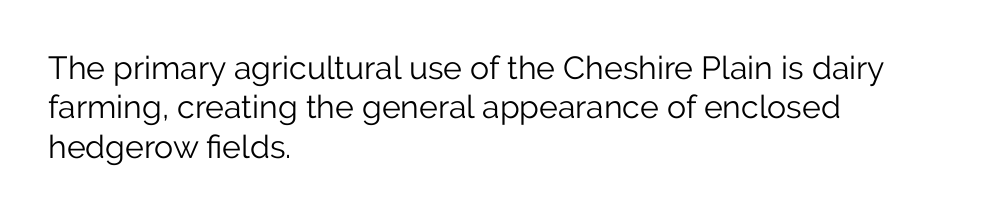
Q: Is the text bold? A: No.
Q: Is the text italic (slanted)? A: No, it is upright.
Q: Is the typeface a serif or a sans-serif typeface? A: Sans-serif.
Q: Is the text underlined? A: No.
Q: How is the paragraph aligned? A: Left-aligned.
Q: Is the spacing between letters normal or unusually wide? A: Normal.
Q: Width (condensed, normal, or wide)? A: Normal.
Q: Stroke contrast? A: Low.
Q: x-height? A: Medium.
Q: Monospaced? A: No.
